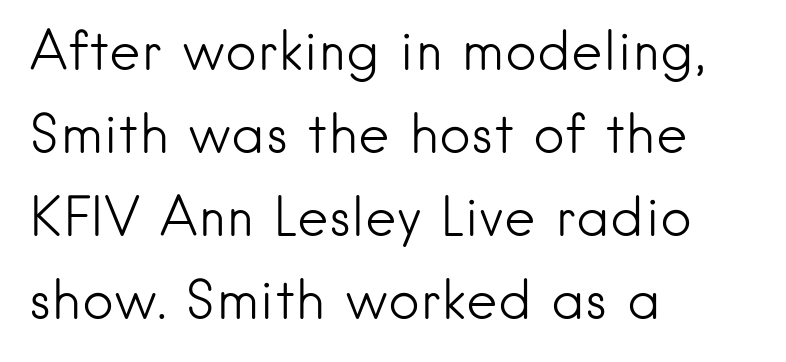
The image shows 54 px light sans-serif type, upright; set left-aligned, normal line spacing (1.54x), normal letter spacing, not underlined; low stroke contrast and a small x-height.
